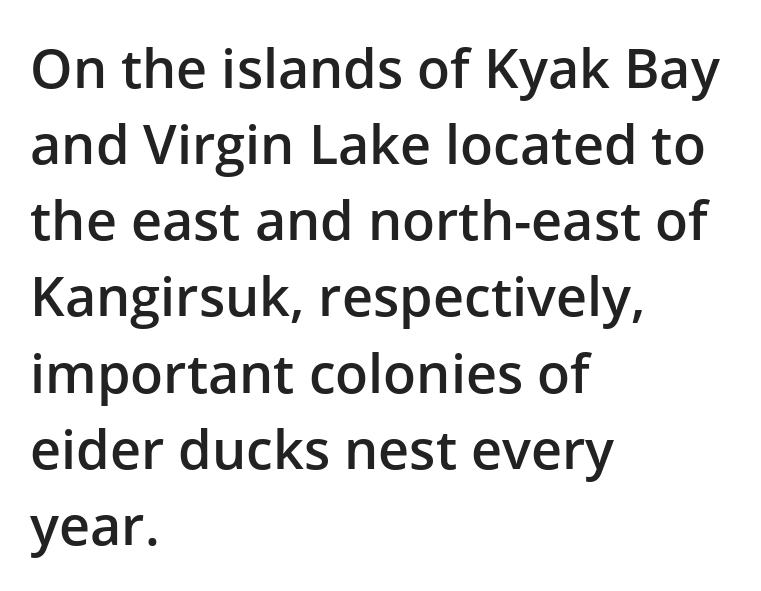
{"serif": "no", "italic": "no", "bold": "semi", "weight": "semibold", "width": "normal", "stroke_contrast": "low", "x_height": "medium", "monospaced": "no", "underline": "no", "align": "left", "line_spacing": "normal", "line_spacing_ratio": 1.41, "letter_spacing": "normal", "letter_spacing_em": 0.0, "glyph_px": 54}
